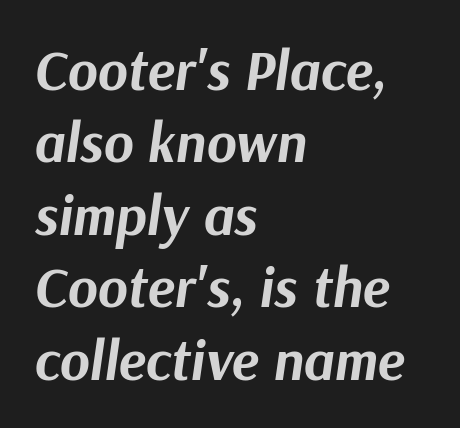
The image shows 57 px bold type, italic (leaning right); set left-aligned, normal line spacing (1.27x), normal letter spacing, not underlined; medium stroke contrast and a medium x-height.
